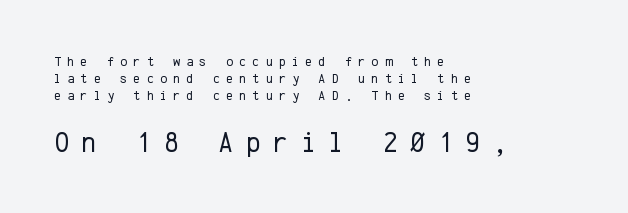
The letters are spread apart with noticeably loose tracking. Look at the bottom of the vertical strokes: they stop flat, with no serifs. Each letter, wide or thin by design, is forced into the same width here. The typesetter chose a ragged-right arrangement here. The strokes are not fattened; the text isn't bold.
